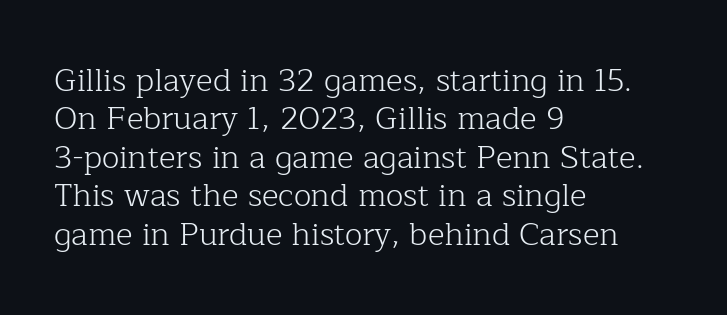
Notice how the passage keeps a crisp vertical edge on the left only. Weight: regular or lighter. Serifs: yes, visible at the terminals of the letterforms. You could not count columns in this text — the font is proportionally spaced. Every stem runs plumb, perpendicular to the baseline.
